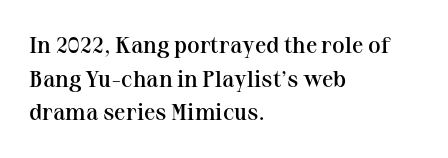
{"italic": "no", "bold": "semi", "underline": "no", "align": "left", "line_spacing": "normal", "line_spacing_ratio": 1.46, "letter_spacing": "normal", "letter_spacing_em": 0.0, "glyph_px": 23}
